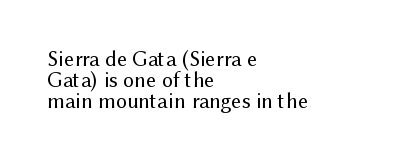
{"italic": "no", "bold": "no", "underline": "no", "align": "left", "line_spacing": "tight", "line_spacing_ratio": 0.95, "letter_spacing": "normal", "letter_spacing_em": 0.0, "glyph_px": 22}
